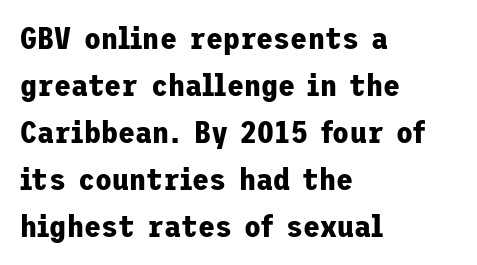
{"serif": "no", "italic": "no", "bold": "yes", "weight": "bold", "width": "normal", "stroke_contrast": "low", "x_height": "medium", "underline": "no", "align": "left", "line_spacing": "normal", "line_spacing_ratio": 1.52, "letter_spacing": "normal", "letter_spacing_em": 0.0, "glyph_px": 31}
